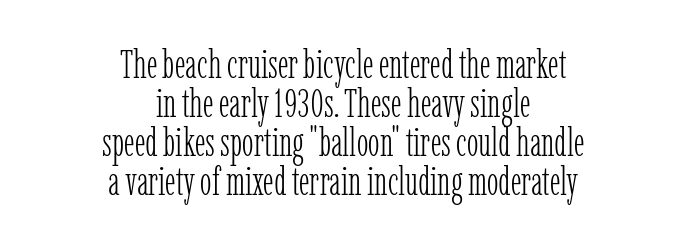
Weight: not bold — regular or lighter. Style check: upright. Leading is clearly below the norm, producing a dense column. Standard letterfit; no display-style spreading of the glyphs. The passage shown is not underscored anywhere.
